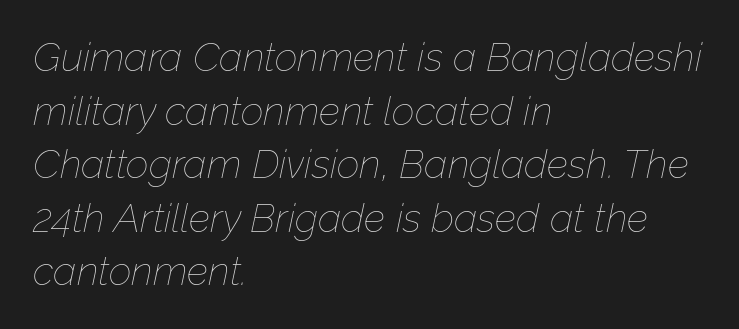
Glance below the letters and you will spot only blank space. The weight would be labelled regular, book, light, or lighter still. Teacher's note: observe the even left margin — that is flush-left alignment. Note the varied advance widths — an 'i' is clearly narrower than an 'm'.
